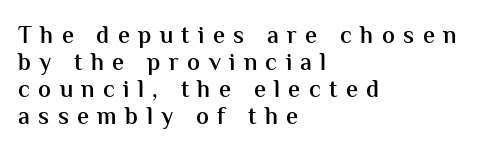
Q: Is the text bold? A: Semi-bold.
Q: Is the text italic (slanted)? A: No, it is upright.
Q: Is the text underlined? A: No.
Q: How is the paragraph aligned? A: Left-aligned.
Q: Is the spacing between letters normal or unusually wide? A: Unusually wide.
Q: Is the spacing between lines tight, normal or loose? A: Tight.
